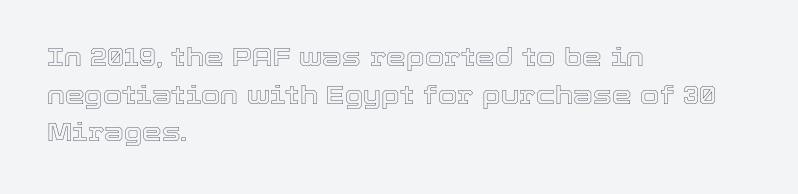
{"italic": "no", "underline": "no", "align": "left", "line_spacing": "normal", "line_spacing_ratio": 1.51, "letter_spacing": "normal", "letter_spacing_em": 0.0, "glyph_px": 25}
